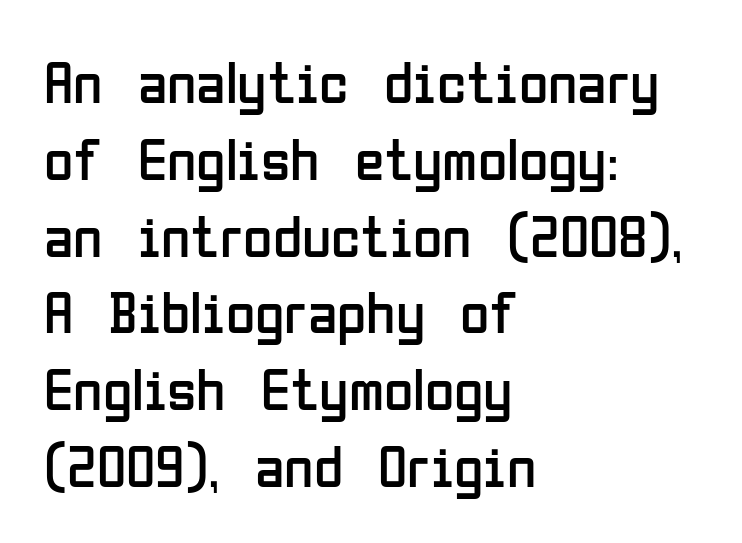
The image shows 60 px regular-weight, condensed sans-serif type, upright; set left-aligned, normal line spacing (1.28x), normal letter spacing, not underlined; low stroke contrast and a medium x-height.
